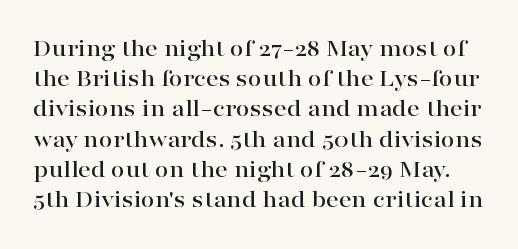
A bare baseline throughout the passage. Here the glyphs are tracked normally, forming tight word shapes. Posture: straight, roman, zero tilt.
